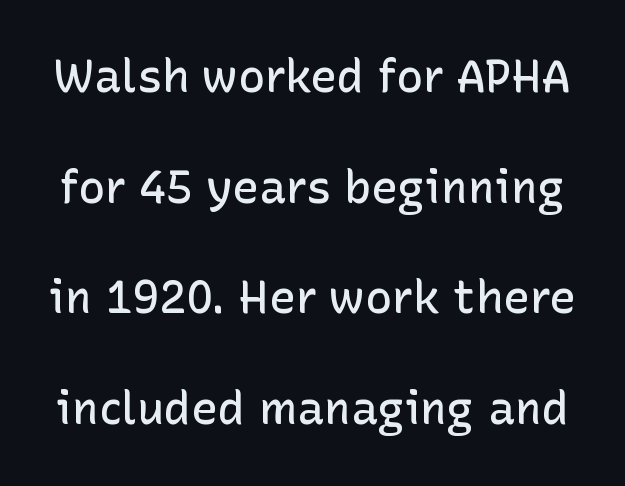
Q: Is the text bold? A: Semi-bold.
Q: Is the text italic (slanted)? A: No, it is upright.
Q: Is the typeface a serif or a sans-serif typeface? A: Sans-serif.
Q: Is the text underlined? A: No.
Q: Is the spacing between letters normal or unusually wide? A: Normal.
Q: Is the spacing between lines tight, normal or loose? A: Loose.
Q: Width (condensed, normal, or wide)? A: Normal.
Q: Stroke contrast? A: Low.
Q: x-height? A: Medium.
Q: Monospaced? A: No.
